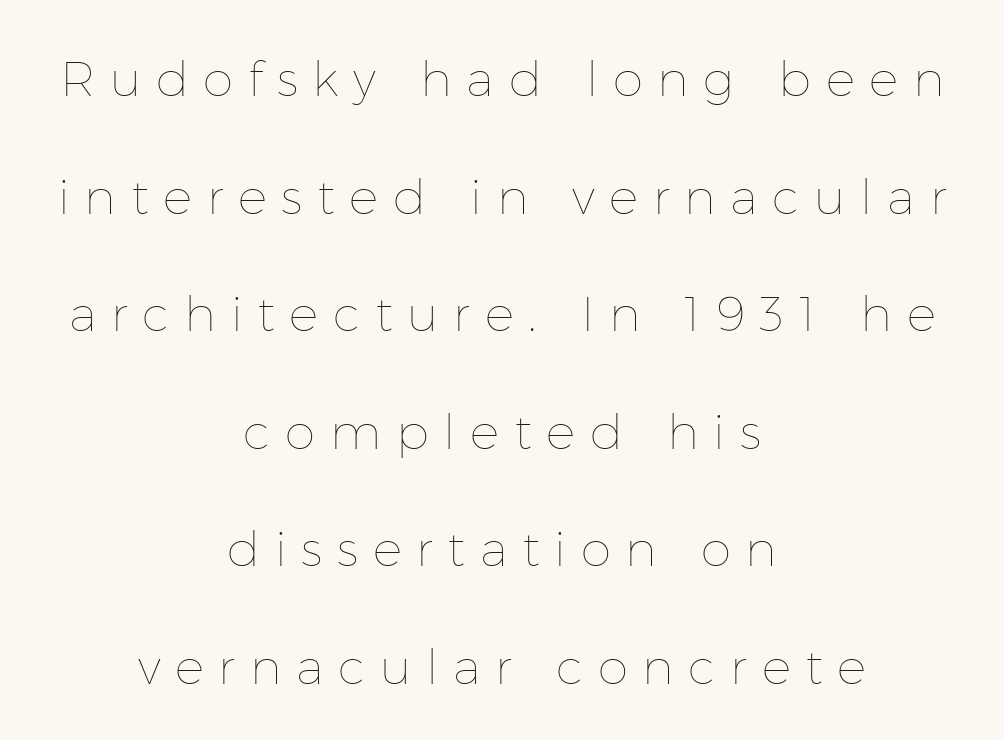
Q: Is the text bold? A: No.
Q: Is the text italic (slanted)? A: No, it is upright.
Q: Is the text underlined? A: No.
Q: How is the paragraph aligned? A: Centered.
Q: Is the spacing between letters normal or unusually wide? A: Unusually wide.
Q: Is the spacing between lines tight, normal or loose? A: Loose.
Q: Width (condensed, normal, or wide)? A: Normal.
Q: Stroke contrast? A: Low.
Q: x-height? A: Medium.
Q: Monospaced? A: No.
